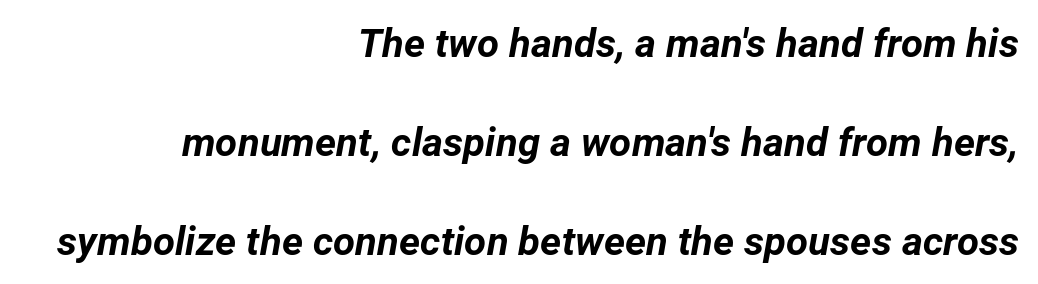
Q: Is the text bold? A: Yes.
Q: Is the text italic (slanted)? A: Yes, it leans right by about 12 degrees.
Q: Is the text underlined? A: No.
Q: How is the paragraph aligned? A: Right-aligned.
Q: Is the spacing between letters normal or unusually wide? A: Normal.
Q: Is the spacing between lines tight, normal or loose? A: Loose.
Q: Width (condensed, normal, or wide)? A: Normal.
Q: Stroke contrast? A: Low.
Q: x-height? A: Medium.
Q: Monospaced? A: No.
